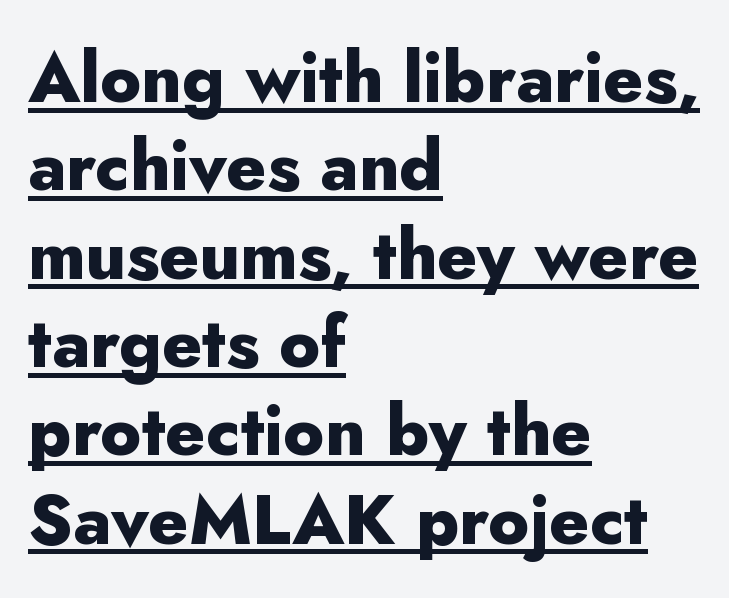
The image shows 69 px heavy sans-serif type, upright; set left-aligned, normal line spacing (1.28x), normal letter spacing, underlined; low stroke contrast and a small x-height.
